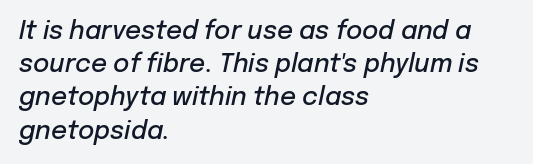
{"italic": "yes", "lean": "right", "slant_degrees": 12, "bold": "semi", "underline": "no", "align": "left", "line_spacing": "normal", "line_spacing_ratio": 1.33, "letter_spacing": "normal", "letter_spacing_em": 0.0, "glyph_px": 25}
